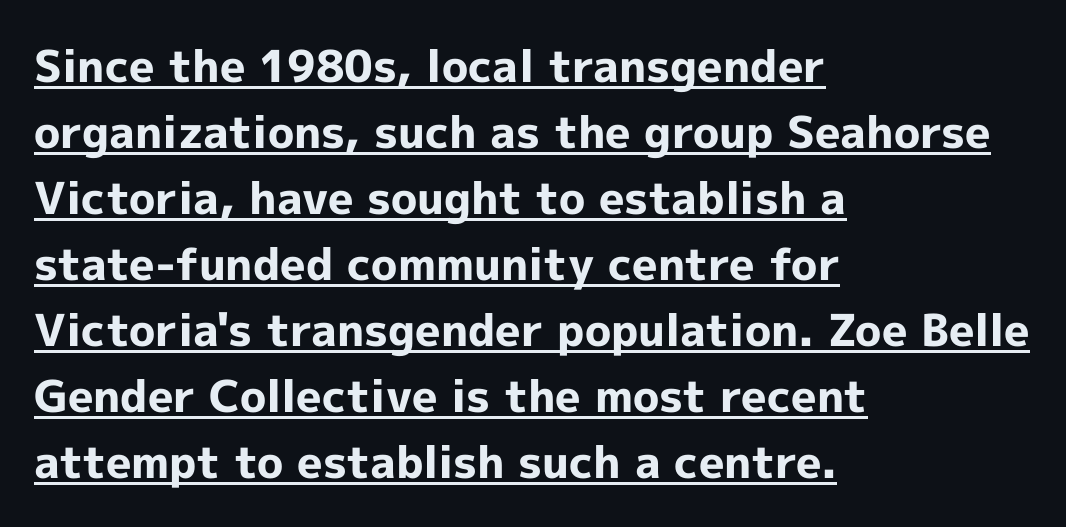
The image shows 44 px bold sans-serif type, upright; set left-aligned, normal line spacing (1.5x), normal letter spacing, underlined; a medium x-height.
